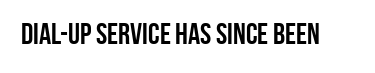
Honestly, the letter spacing is just normal — you wouldn't notice it. Here the designer chose a conventional face with non-uniform glyph widths. The strip under each line holds only bare page. It's the straight-up-and-down kind of type. The typesetting leans heavy: a genuine bold. No feet cap the strokes, marking this as sans-serif type.
